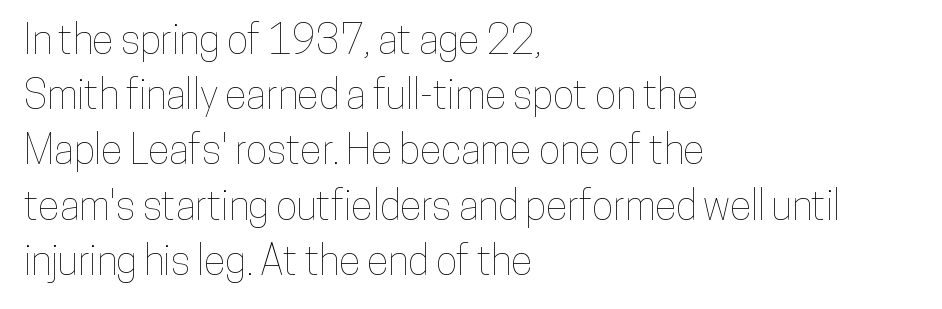
Which margin do the lines hug? The left one — the right edge is uneven. Normally led — the rows are evenly, conventionally spaced. Italic: no, the glyphs are upright roman. The area under the type is left untouched.
